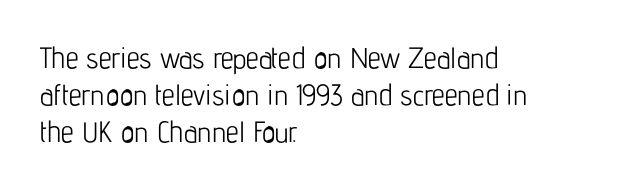
Characters remain perfectly vertical along every line. Think standard paragraph weight, or any step lighter than that. Letters rest on an invisible, unmarked baseline. The face used here is a sans, in the tradition of grotesques and geometrics.
